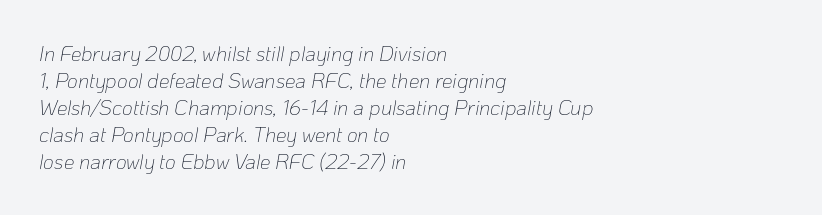
The image shows 21 px text type, italic (leaning right); set left-aligned, normal line spacing (1.29x), normal letter spacing, not underlined.
